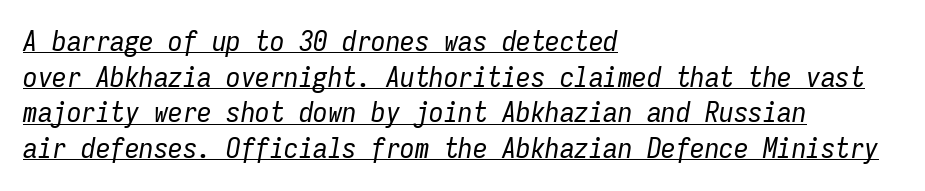
{"italic": "yes", "lean": "right", "slant_degrees": 9, "bold": "no", "weight": "regular", "width": "condensed", "stroke_contrast": "low", "x_height": "medium", "monospaced": "yes", "underline": "yes", "align": "left", "line_spacing_ratio": 1.23, "letter_spacing": "normal", "letter_spacing_em": 0.0, "glyph_px": 29}
